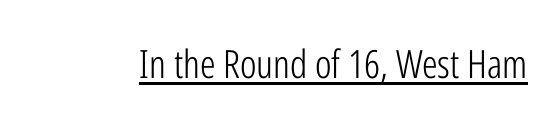
Q: Is the text bold? A: No.
Q: Is the text italic (slanted)? A: No, it is upright.
Q: Is the typeface a serif or a sans-serif typeface? A: Sans-serif.
Q: Is the text underlined? A: Yes.
Q: Is the spacing between letters normal or unusually wide? A: Normal.
Q: Width (condensed, normal, or wide)? A: Condensed.
Q: Stroke contrast? A: Low.
Q: x-height? A: Medium.
Q: Monospaced? A: No.
